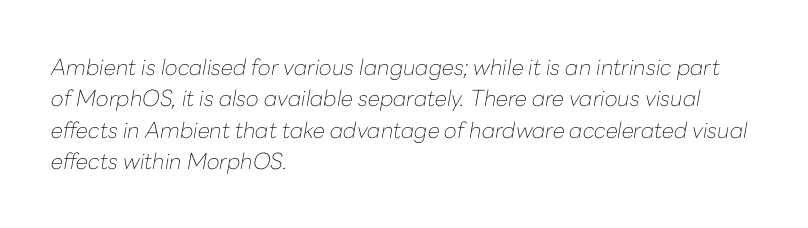
Q: Is the text bold? A: No.
Q: Is the text italic (slanted)? A: Yes, it leans right by about 10 degrees.
Q: Is the text underlined? A: No.
Q: How is the paragraph aligned? A: Left-aligned.
Q: Is the spacing between letters normal or unusually wide? A: Normal.
Q: Is the spacing between lines tight, normal or loose? A: Normal.
